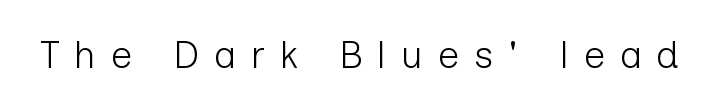
Observe the wide spacing: letters keep a clear distance from each other. Plain, unruled lines of type. You could not count columns in this text — the font is proportionally spaced. Vertical stems look standard width or narrower in stroke. Every character sits straight up, as roman type does. Classification — sans serif.
